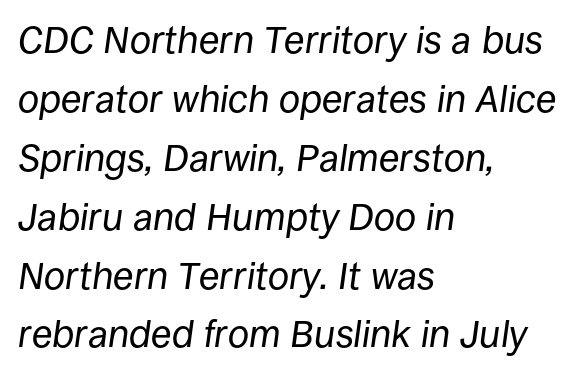
The lines sit at an ordinary, default distance from one another. The passage shown has conventional tracking throughout. Slanted lettering throughout. Unmarked baselines from the first word to the last.
